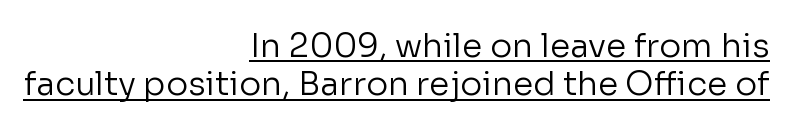
{"serif": "no", "italic": "no", "bold": "no", "weight": "regular", "width": "normal", "stroke_contrast": "low", "x_height": "medium", "monospaced": "no", "underline": "yes", "align": "right", "line_spacing_ratio": 1.16, "letter_spacing": "normal", "letter_spacing_em": 0.0, "glyph_px": 33}
